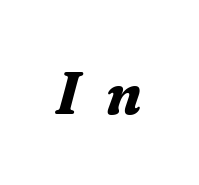
Descender tails drop into unmarked territory. These lines are rendered in a variable-pitch font. Compared with ordinary roman type, these characters are visibly tilted. Heft: maximum for text — a bold. Each word looks stretched out because of the extra space between its letters. Stroke terminals: seriffed.
